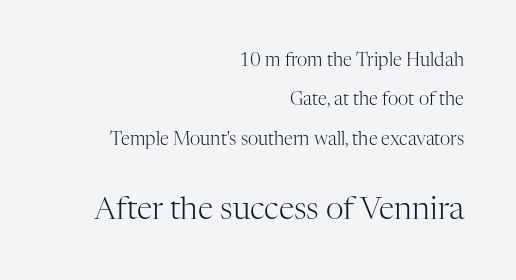
Does the leading feel generous? Absolutely, it's lavish. Does the copy run flush right? Yes — the right margin is perfectly even. The font's upright variant was chosen for this text. The font sits on the lighter half of the weight spectrum, regular included. Examine the stroke ends and you'll spot serifs. Of the two passages, the one underneath uses the larger point size.
